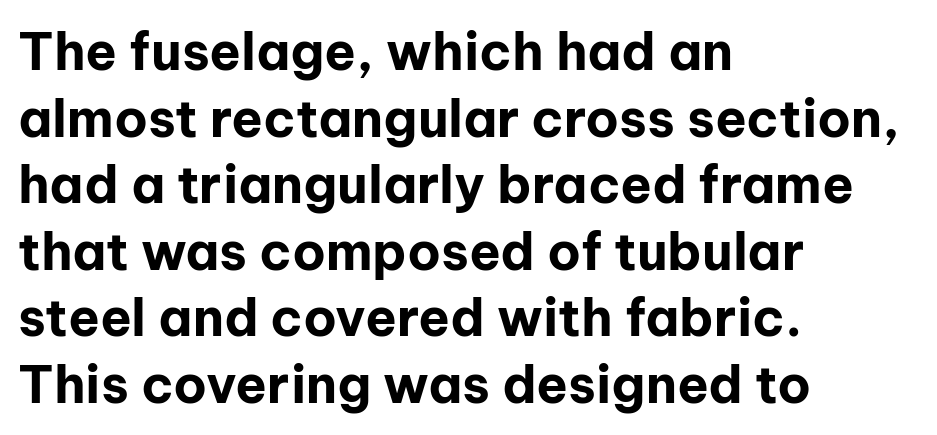
Q: Is the text bold? A: Yes.
Q: Is the text italic (slanted)? A: No, it is upright.
Q: Is the typeface a serif or a sans-serif typeface? A: Sans-serif.
Q: Is the text underlined? A: No.
Q: How is the paragraph aligned? A: Left-aligned.
Q: Is the spacing between letters normal or unusually wide? A: Normal.
Q: Is the spacing between lines tight, normal or loose? A: Normal.
Q: Width (condensed, normal, or wide)? A: Normal.
Q: Stroke contrast? A: Low.
Q: x-height? A: Medium.
Q: Monospaced? A: No.
